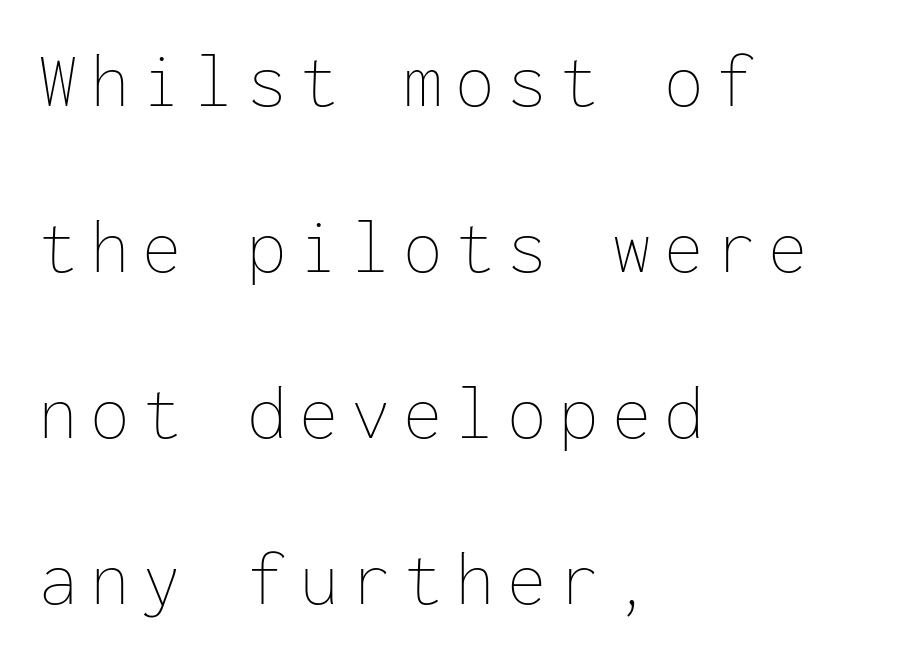
Here the designer chose a console-style face with uniform glyph widths. The passage shown is not underscored anywhere. The typesetter chose a ragged-right arrangement here. In terms of posture, this sample is upright.
